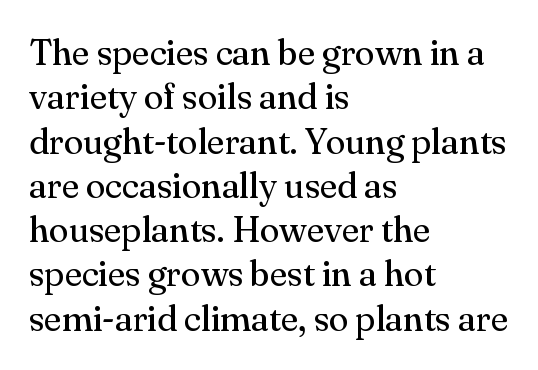
In terms of letterspacing, this is plain default setting. Look at the bottom of the vertical strokes: they flare into serifs here. Vertical strokes here are truly vertical. The setting favours the left margin, as ordinary paragraphs usually do. Is this a fixed-width face? No — the glyphs have proportional, varying widths. The foot of each line stays bare and open.
